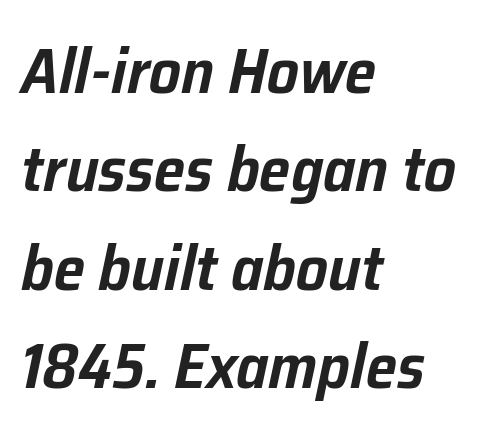
Q: Is the text italic (slanted)? A: Yes, it leans right by about 12 degrees.
Q: Is the text underlined? A: No.
Q: How is the paragraph aligned? A: Left-aligned.
Q: Is the spacing between letters normal or unusually wide? A: Normal.
Q: Is the spacing between lines tight, normal or loose? A: Normal.
Q: Width (condensed, normal, or wide)? A: Normal.
Q: Stroke contrast? A: Low.
Q: x-height? A: Medium.
Q: Monospaced? A: No.
